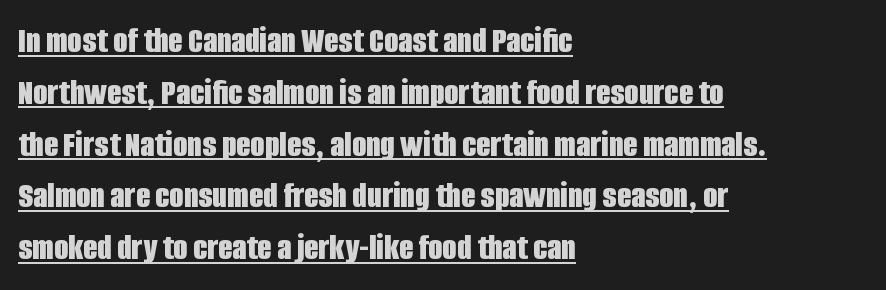
Q: Is the text bold? A: Yes.
Q: Is the text italic (slanted)? A: No, it is upright.
Q: Is the typeface a serif or a sans-serif typeface? A: Sans-serif.
Q: Is the text underlined? A: Yes.
Q: How is the paragraph aligned? A: Left-aligned.
Q: Is the spacing between letters normal or unusually wide? A: Normal.
Q: Is the spacing between lines tight, normal or loose? A: Normal.
Q: Width (condensed, normal, or wide)? A: Condensed.
Q: Stroke contrast? A: Low.
Q: x-height? A: Large.
Q: Monospaced? A: No.
